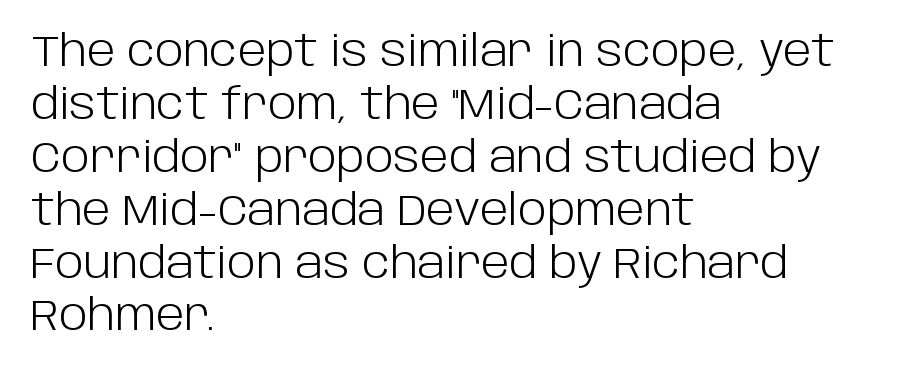
{"serif": "no", "italic": "no", "bold": "no", "weight": "light", "width": "normal", "stroke_contrast": "low", "x_height": "large", "monospaced": "no", "underline": "no", "align": "left", "line_spacing_ratio": 1.23, "letter_spacing": "normal", "letter_spacing_em": 0.0, "glyph_px": 43}
